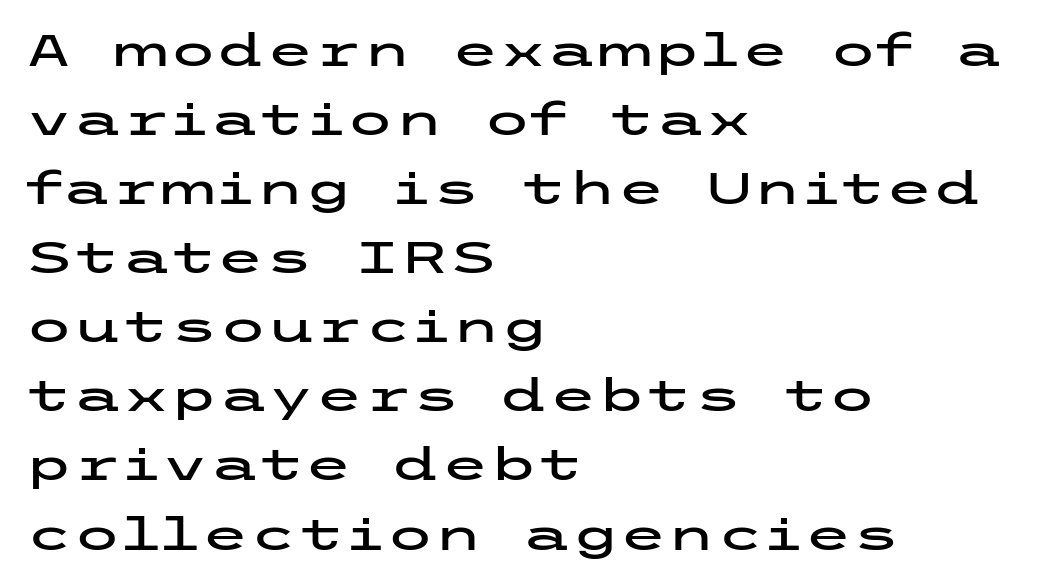
The image shows 44 px wide sans-serif type, upright; set left-aligned, normal line spacing (1.57x), normal letter spacing, not underlined; low stroke contrast and a medium x-height.
